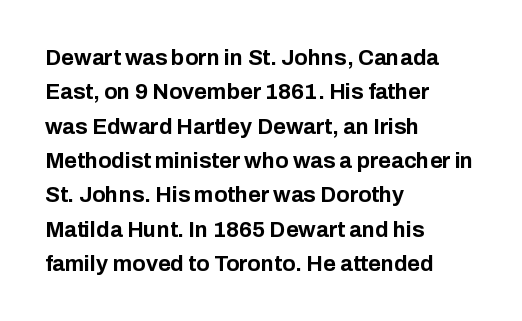
{"italic": "no", "bold": "yes", "underline": "no", "align": "left", "line_spacing": "normal", "line_spacing_ratio": 1.56, "letter_spacing": "normal", "letter_spacing_em": 0.0, "glyph_px": 22}
